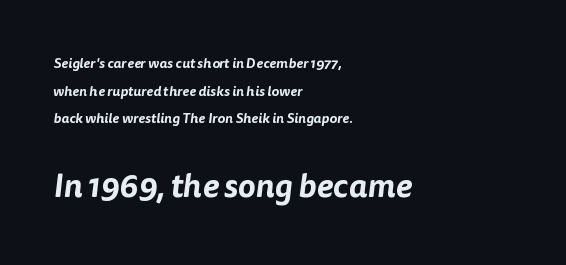
{"serif": "no", "width": "normal", "stroke_contrast": "low", "x_height": "medium", "monospaced": "no", "underline": "no", "align": "left", "line_spacing": "loose", "line_spacing_ratio": 1.97, "letter_spacing": "normal", "letter_spacing_em": 0.0, "larger_block": "second", "size_ratio": 2.36, "glyph_px": 33}
